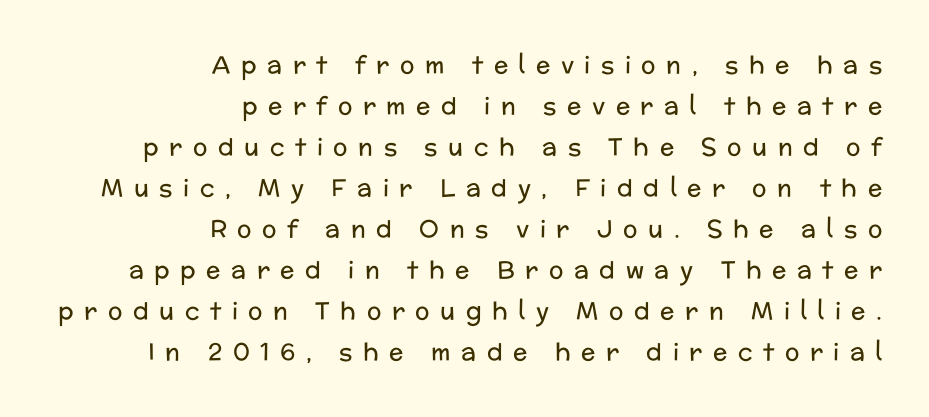
The image shows 24 px text type, upright; set right-aligned, line spacing 1.71x, unusually wide letter spacing (+0.44 em), not underlined.
